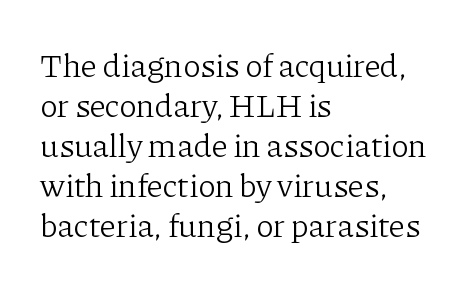
The lines are quadded left. Type without underlining. Each stroke keeps to a modest, everyday thickness or less. The designer went with a serif here, giving each stem small feet.
